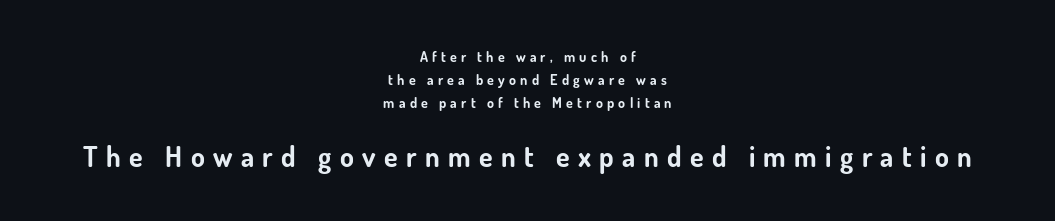
Q: Is the text bold? A: Yes.
Q: Is the text italic (slanted)? A: No, it is upright.
Q: Is the typeface a serif or a sans-serif typeface? A: Sans-serif.
Q: Is the text underlined? A: No.
Q: How is the paragraph aligned? A: Centered.
Q: Is the spacing between letters normal or unusually wide? A: Unusually wide.
Q: Is the spacing between lines tight, normal or loose? A: Normal.
Q: Which block of text is set in a larger size, the first (top) or the second (bottom)? A: The second (bottom) one.
Q: Width (condensed, normal, or wide)? A: Normal.
Q: Stroke contrast? A: Low.
Q: x-height? A: Small.
Q: Monospaced? A: No.
